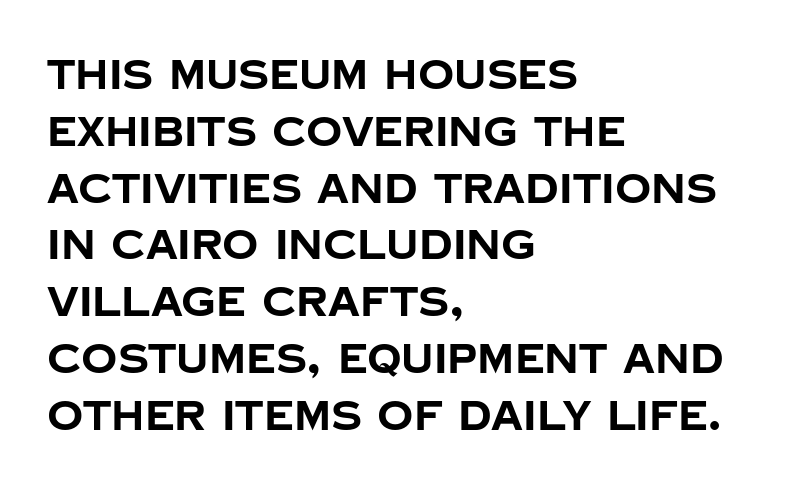
Compared with typical paragraphs, the rows here are spaced about the same. Is this a fixed-width face? No — the glyphs have proportional, varying widths. The font is running at its bold setting. Rule under the text: the space is simply empty. Tracking value appears to be zero — textbook default spacing. Casual observation: everything's shoved over to the left.
